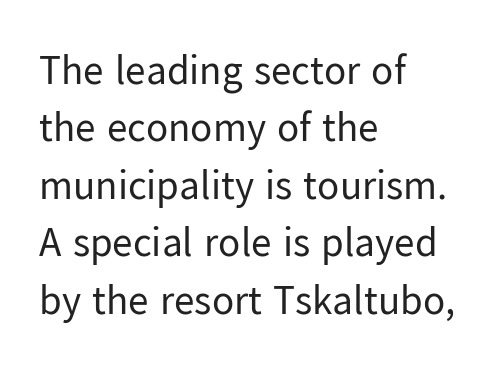
Vertical stems look standard width or narrower in stroke. The letters carry no serifs — their stems end cleanly without finishing strokes. Type without underlining. The lines are quadded left. Tracking here is standard; glyphs follow each other at the usual distance. Normally led — the rows are evenly, conventionally spaced.
